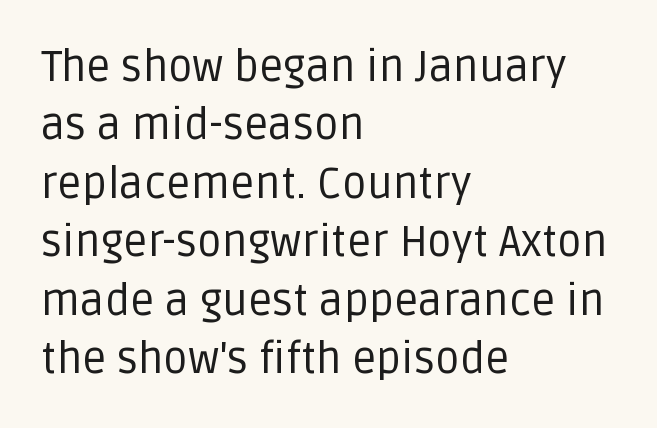
Q: Is the text bold? A: No.
Q: Is the text italic (slanted)? A: No, it is upright.
Q: Is the typeface a serif or a sans-serif typeface? A: Sans-serif.
Q: Is the text underlined? A: No.
Q: How is the paragraph aligned? A: Left-aligned.
Q: Is the spacing between letters normal or unusually wide? A: Normal.
Q: Is the spacing between lines tight, normal or loose? A: Normal.
Q: Width (condensed, normal, or wide)? A: Normal.
Q: Stroke contrast? A: Low.
Q: x-height? A: Large.
Q: Monospaced? A: No.
